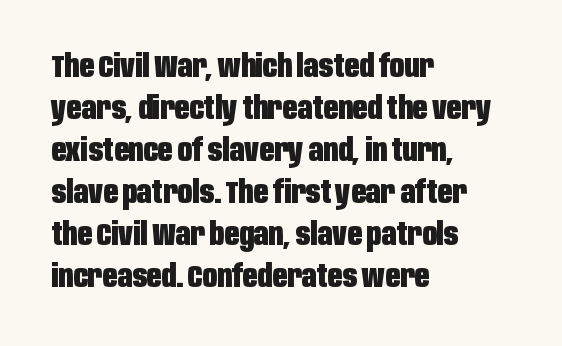
The image shows 32 px heavy, condensed sans-serif type, upright; set left-aligned, normal line spacing (1.31x), normal letter spacing, not underlined; low stroke contrast and a large x-height.
